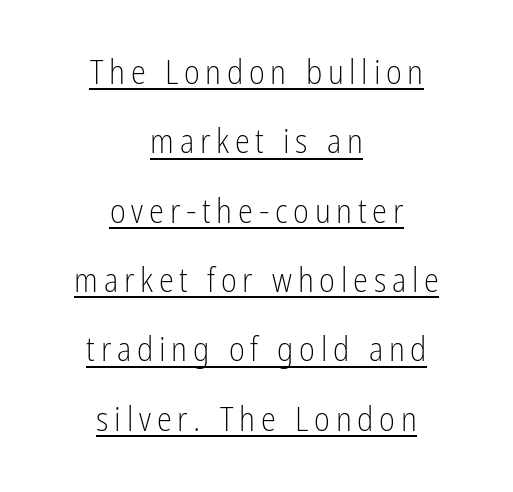
What's the leading like? Stretched, with rows far apart. Glance below the letters and you will spot a drawn line. This is not heavy type; no bold has been used. The characters display no serif detailing; their extremities are plain. You could not count columns in this text — the font is proportionally spaced.
